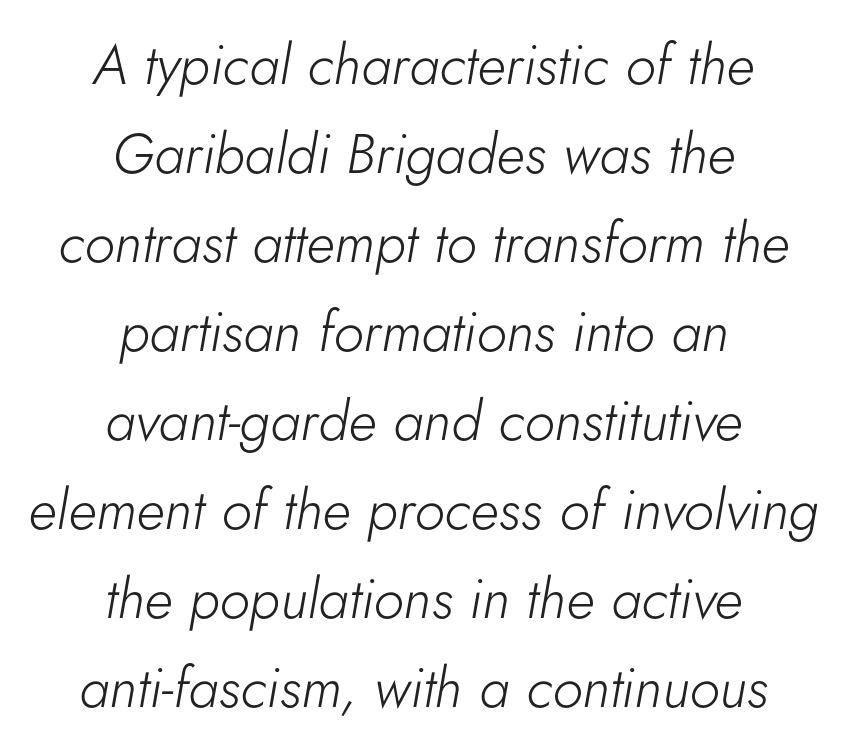
Proportional: the letters do not fall into vertical columns. Nobody drew a line under any word here. This rendering leaves character spacing at its baseline value. The lines in this sample share a center point and differ in where they start and stop.
